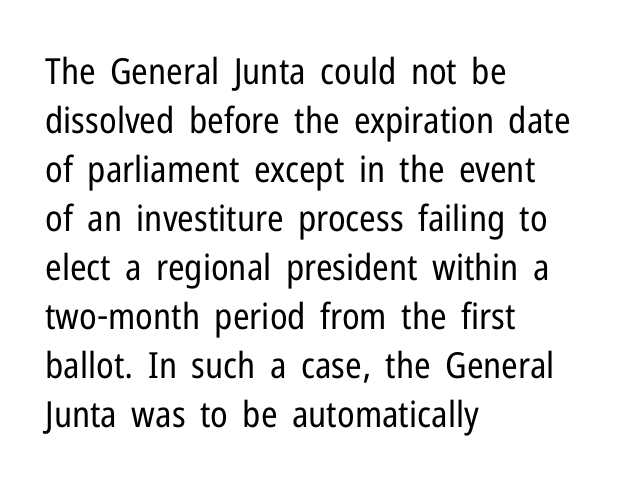
Underlining? Definitely not there. Rows of type keep a routine distance in the vertical direction. Spacing verdict: proportional, widths tailored to each character. Notice how the stems are strictly vertical — no italics here. Typographically, this falls in the sans-serif category. On a weight scale, this lands at 450 or below.
